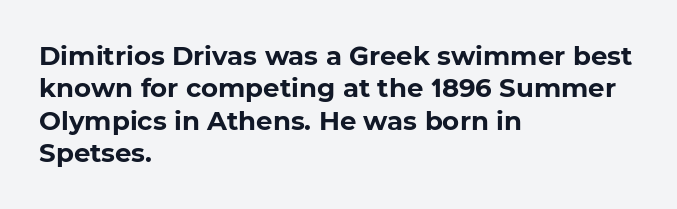
{"bold": "yes", "underline": "no", "align": "left", "line_spacing": "normal", "line_spacing_ratio": 1.25, "letter_spacing": "normal", "letter_spacing_em": 0.0, "glyph_px": 26}
